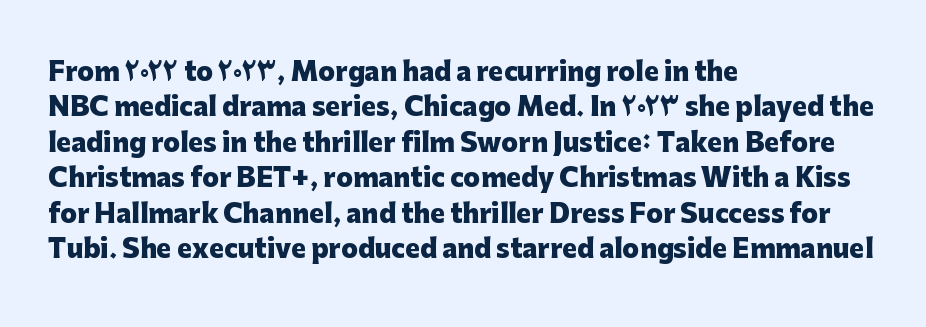
Q: Is the text bold? A: Yes.
Q: Is the text italic (slanted)? A: No, it is upright.
Q: Is the text underlined? A: No.
Q: How is the paragraph aligned? A: Left-aligned.
Q: Is the spacing between letters normal or unusually wide? A: Normal.
Q: Is the spacing between lines tight, normal or loose? A: Normal.
